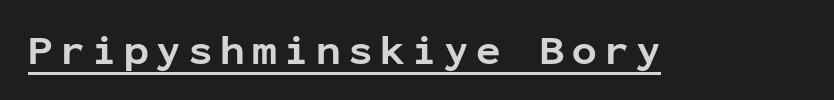
{"serif": "no", "italic": "no", "bold": "yes", "weight": "bold", "width": "normal", "stroke_contrast": "low", "x_height": "medium", "monospaced": "yes", "underline": "yes", "glyph_px": 41}
